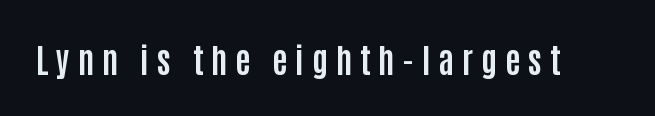
{"serif": "no", "italic": "no", "bold": "yes", "weight": "bold", "width": "condensed", "stroke_contrast": "low", "x_height": "large", "monospaced": "no", "underline": "no", "letter_spacing": "wide", "letter_spacing_em": 0.24, "glyph_px": 33}
